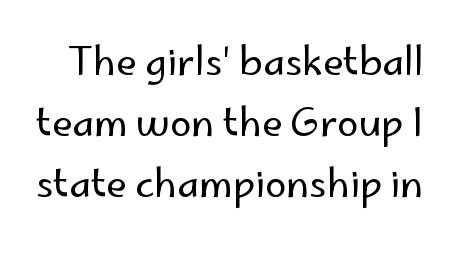
The image shows 38 px regular-weight sans-serif type, upright; set normal line spacing (1.6x), normal letter spacing, not underlined; low stroke contrast and a small x-height.
